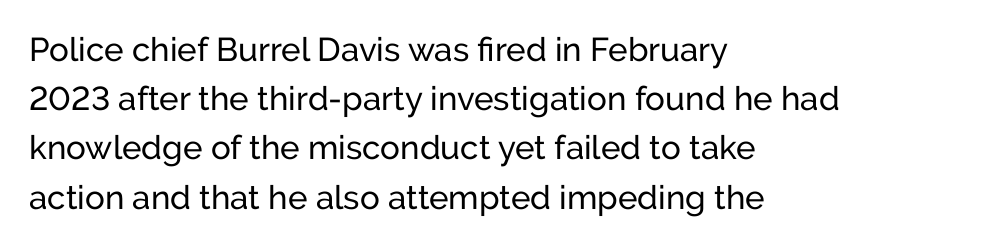
Q: Is the text italic (slanted)? A: No, it is upright.
Q: Is the typeface a serif or a sans-serif typeface? A: Sans-serif.
Q: Is the text underlined? A: No.
Q: How is the paragraph aligned? A: Left-aligned.
Q: Is the spacing between letters normal or unusually wide? A: Normal.
Q: Is the spacing between lines tight, normal or loose? A: Normal.
Q: Width (condensed, normal, or wide)? A: Normal.
Q: Stroke contrast? A: Low.
Q: x-height? A: Medium.
Q: Monospaced? A: No.
